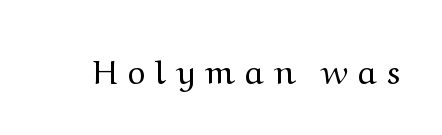
{"serif": "yes", "italic": "no", "bold": "no", "weight": "regular", "width": "wide", "stroke_contrast": "medium", "x_height": "medium", "monospaced": "no", "underline": "no", "letter_spacing": "wide", "letter_spacing_em": 0.3, "glyph_px": 34}
